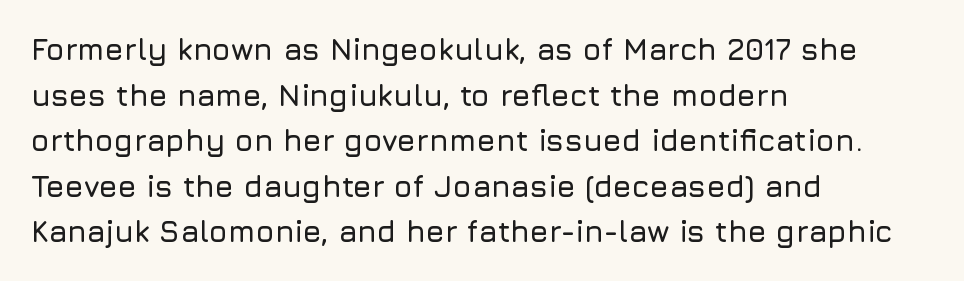
The image shows 30 px sans-serif type, upright; set left-aligned, normal line spacing (1.52x), normal letter spacing, not underlined; low stroke contrast and a medium x-height.
